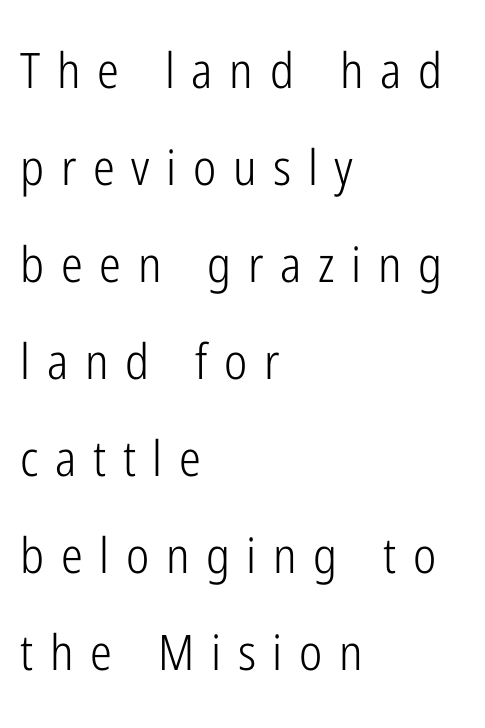
Quick note: underline off. Does the leading feel generous? Absolutely, it's lavish. This sample uses expanded letter spacing, leaving extra air between glyphs. Left-aligned paragraph, ragged on the right. The lettering stays uniformly vertical, giving the passage a roman look. A typesetter would call this proportional, since set widths differ per character.
